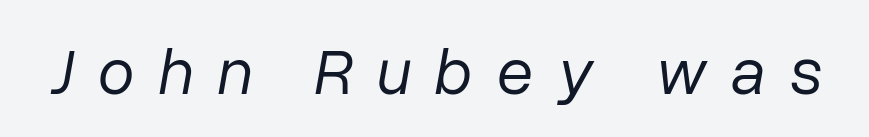
Q: Is the text bold? A: No.
Q: Is the text italic (slanted)? A: Yes, it leans right by about 10 degrees.
Q: Is the text underlined? A: No.
Q: Is the spacing between letters normal or unusually wide? A: Unusually wide.
Q: Width (condensed, normal, or wide)? A: Normal.
Q: Stroke contrast? A: Low.
Q: x-height? A: Medium.
Q: Monospaced? A: No.
